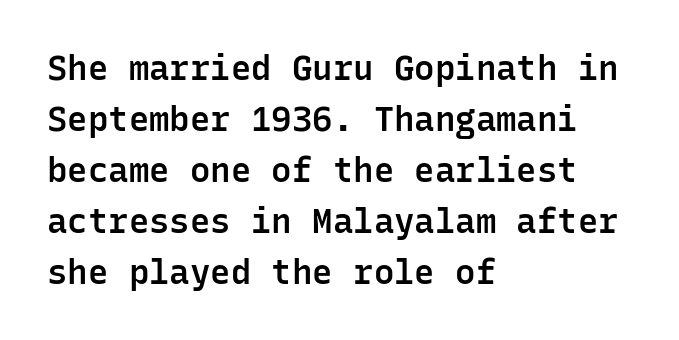
Q: Is the text bold? A: Semi-bold.
Q: Is the text italic (slanted)? A: No, it is upright.
Q: Is the typeface a serif or a sans-serif typeface? A: Sans-serif.
Q: Is the text underlined? A: No.
Q: How is the paragraph aligned? A: Left-aligned.
Q: Is the spacing between letters normal or unusually wide? A: Normal.
Q: Is the spacing between lines tight, normal or loose? A: Normal.
Q: Width (condensed, normal, or wide)? A: Normal.
Q: Stroke contrast? A: Low.
Q: x-height? A: Medium.
Q: Monospaced? A: Yes.
